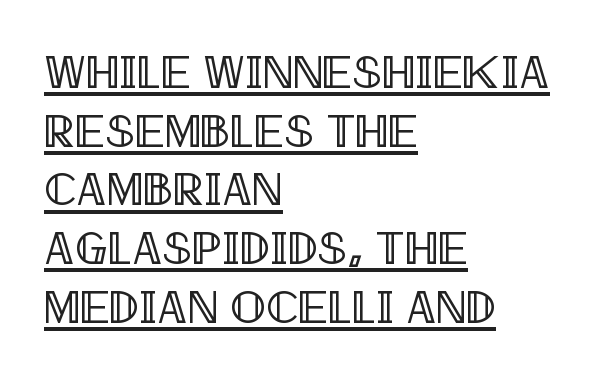
{"italic": "no", "width": "condensed", "x_height": "large", "monospaced": "no", "underline": "yes", "align": "left", "line_spacing": "normal", "line_spacing_ratio": 1.25, "letter_spacing": "normal", "letter_spacing_em": 0.0, "glyph_px": 47}
